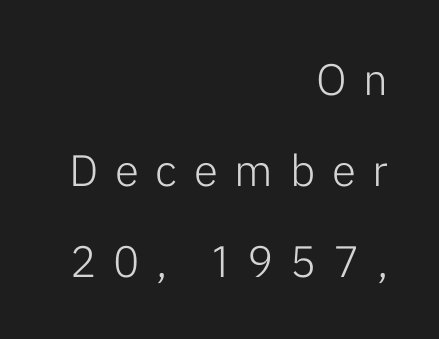
{"serif": "no", "italic": "no", "bold": "no", "weight": "light", "width": "normal", "stroke_contrast": "low", "x_height": "medium", "monospaced": "no", "underline": "no", "align": "right", "line_spacing": "loose", "line_spacing_ratio": 2.07, "letter_spacing": "wide", "letter_spacing_em": 0.38, "glyph_px": 44}
